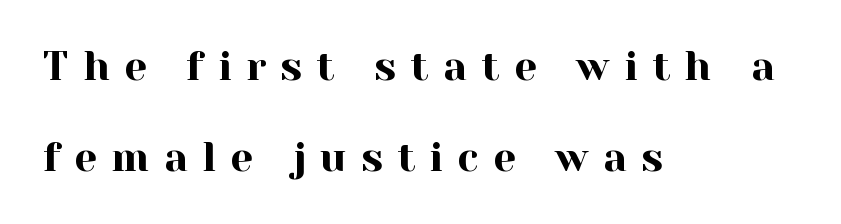
Q: Is the text italic (slanted)? A: No, it is upright.
Q: Is the typeface a serif or a sans-serif typeface? A: Serif.
Q: Is the text underlined? A: No.
Q: How is the paragraph aligned? A: Left-aligned.
Q: Is the spacing between letters normal or unusually wide? A: Unusually wide.
Q: Is the spacing between lines tight, normal or loose? A: Loose.
Q: Width (condensed, normal, or wide)? A: Normal.
Q: x-height? A: Medium.
Q: Monospaced? A: No.
